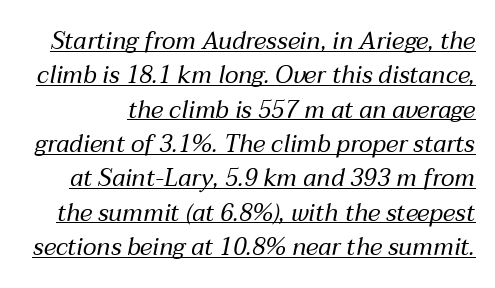
The rendering applies a slant to the glyphs. Like a heading marked for emphasis, these lines bear an underscore. The type is set solid horizontally, with unmodified tracking. The rows are spaced the way most documents space them. The letterforms sit at book weight or below.
